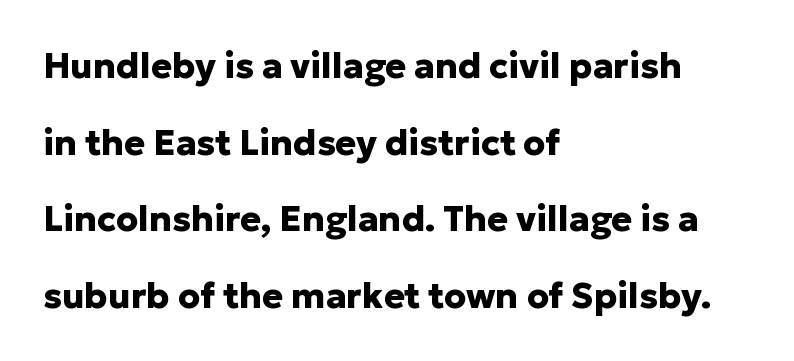
How are the letters spaced? Ordinarily, with no added tracking. Strokes here are thick enough to call this a true bold. The type sits square on the baseline with zero lean. Typographically, this falls in the sans-serif category. The block of text is sparse from top to bottom, with ample space between rows.
